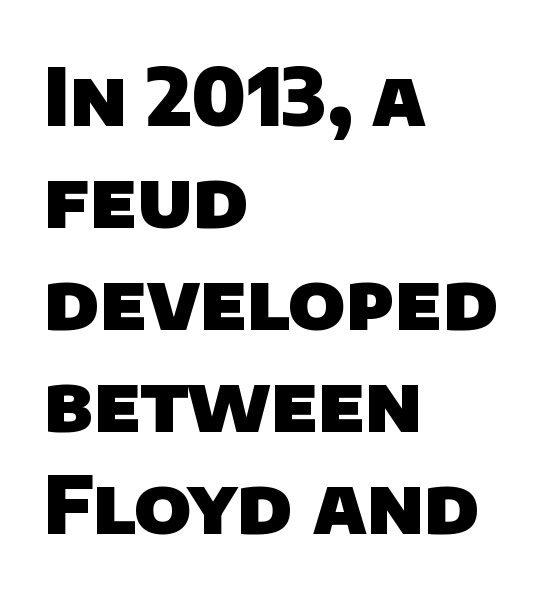
Q: Is the text bold? A: Yes.
Q: Is the typeface a serif or a sans-serif typeface? A: Sans-serif.
Q: Is the text underlined? A: No.
Q: How is the paragraph aligned? A: Left-aligned.
Q: Is the spacing between letters normal or unusually wide? A: Normal.
Q: Is the spacing between lines tight, normal or loose? A: Normal.
Q: Width (condensed, normal, or wide)? A: Normal.
Q: Stroke contrast? A: Low.
Q: x-height? A: Large.
Q: Monospaced? A: No.
